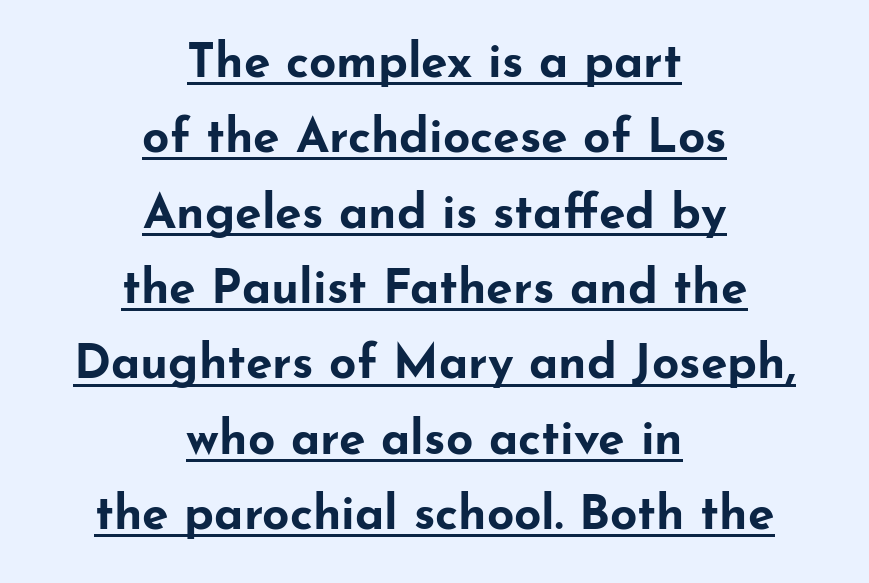
Q: Is the text bold? A: Yes.
Q: Is the text italic (slanted)? A: No, it is upright.
Q: Is the typeface a serif or a sans-serif typeface? A: Sans-serif.
Q: Is the text underlined? A: Yes.
Q: How is the paragraph aligned? A: Centered.
Q: Is the spacing between letters normal or unusually wide? A: Normal.
Q: Is the spacing between lines tight, normal or loose? A: Normal.
Q: Width (condensed, normal, or wide)? A: Wide.
Q: Stroke contrast? A: Low.
Q: x-height? A: Small.
Q: Monospaced? A: No.
